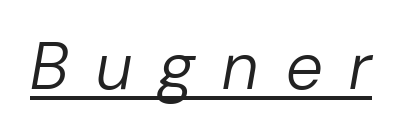
When letters slant like this, we call the style italic. These characters rest on top of a visible drawn line. Spacing verdict: proportional, widths tailored to each character. Is this a heavy cut? Hardly; it is regular or lighter. Words appear elongated and porous because spacing is wide.
